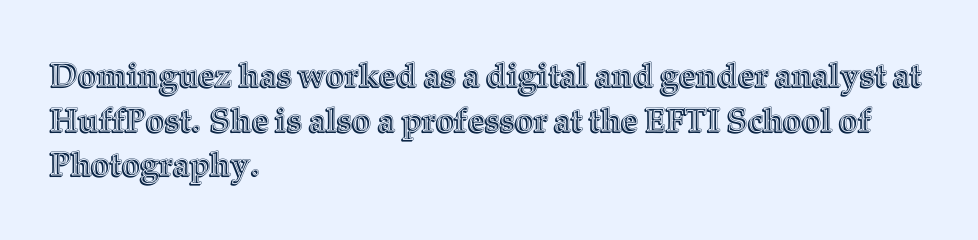
{"italic": "no", "width": "normal", "x_height": "medium", "monospaced": "no", "underline": "no", "align": "left", "line_spacing": "normal", "line_spacing_ratio": 1.35, "letter_spacing": "normal", "letter_spacing_em": 0.0, "glyph_px": 33}
